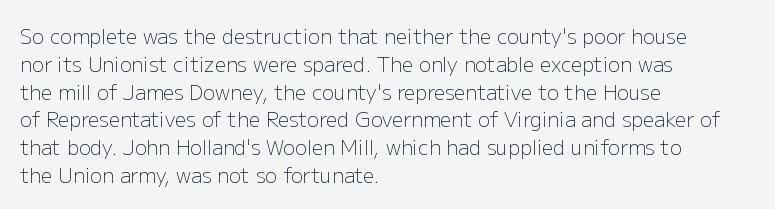
{"italic": "no", "bold": "no", "underline": "no", "align": "left", "line_spacing": "normal", "line_spacing_ratio": 1.39, "letter_spacing": "normal", "letter_spacing_em": 0.0, "glyph_px": 20}
